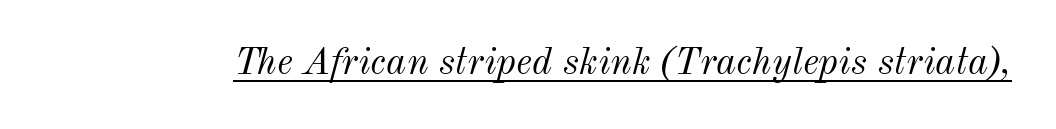
Decoration check: the copy is underlined. The passage shown is typed in a proportional face where columns would drift. Weight: not bold — regular or lighter. This sample uses plain, unmodified letter spacing.
